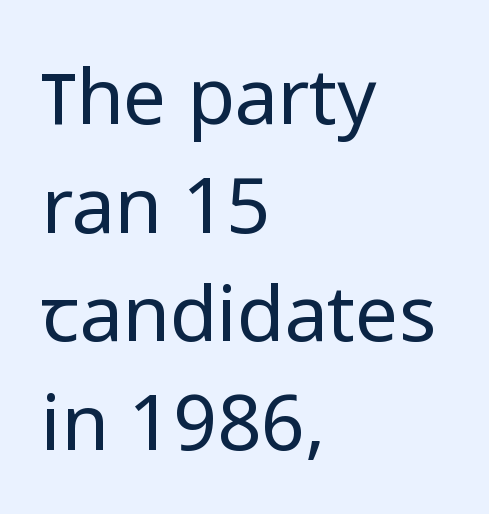
Vertically, the passage feels balanced, rows spaced as you'd expect. Letterform terminals end flat and unadorned throughout the passage. No word sits above an underline. Posture: upright roman. Each stroke keeps to a modest, everyday thickness or less. These lines are rendered in a variable-pitch font.
